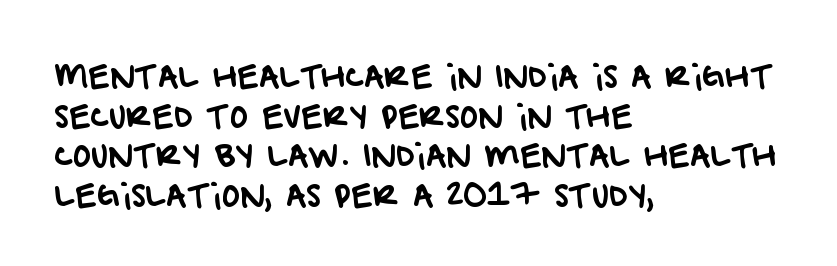
The image shows 31 px sans-serif type; set left-aligned, normal line spacing (1.28x), normal letter spacing, not underlined; low stroke contrast and a large x-height.
